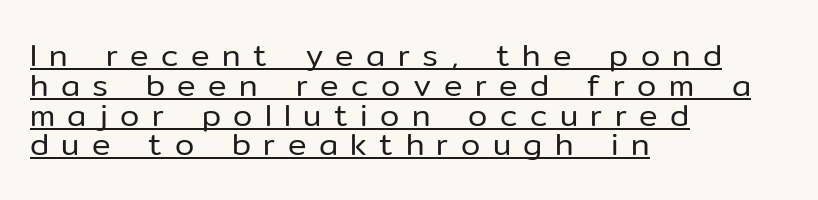
The setting favours the left margin, as ordinary paragraphs usually do. Character widths vary here, with narrow letters taking less room than wide ones. Examine the stroke ends and you'll find no serifs. Substantial extra tracking has been applied to these lines. Vertical strokes here are truly vertical. This is not heavy type; no bold has been used.
